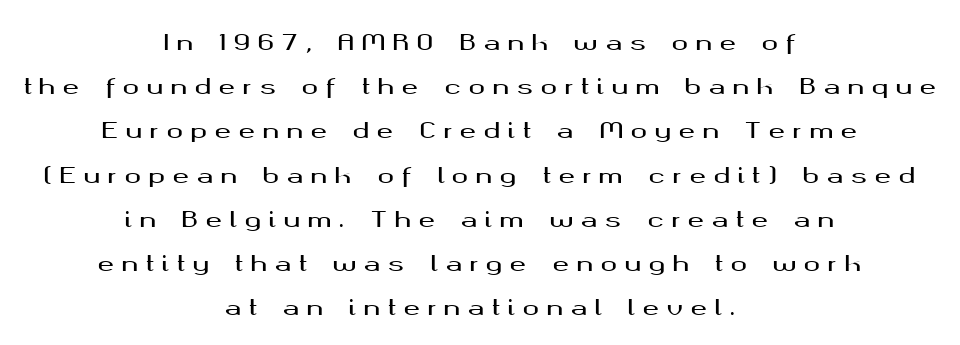
Words float on clear page, feet unadorned. Quick note: interline space is abundant. The whitespace from short lines is split evenly between both sides. The letterforms stand isolated, each surrounded by extra space. Is there any slant? The stems are plumb.
